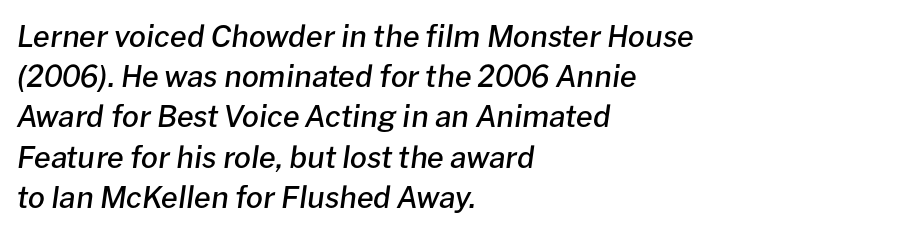
Q: Is the text bold? A: Semi-bold.
Q: Is the text italic (slanted)? A: Yes, it leans right by about 8 degrees.
Q: Is the text underlined? A: No.
Q: How is the paragraph aligned? A: Left-aligned.
Q: Is the spacing between letters normal or unusually wide? A: Normal.
Q: Is the spacing between lines tight, normal or loose? A: Normal.
Q: Width (condensed, normal, or wide)? A: Normal.
Q: Stroke contrast? A: Low.
Q: x-height? A: Medium.
Q: Monospaced? A: No.
